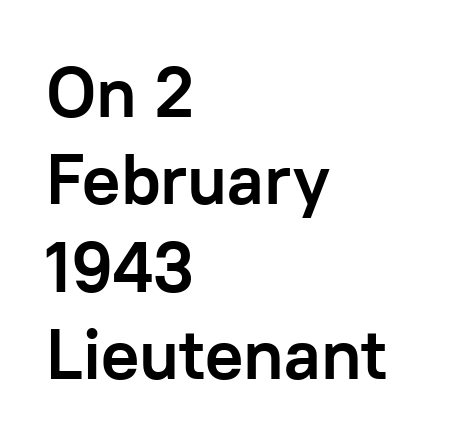
Check the space under the baseline: it is left empty. This is sans-serif lettering, the kind often seen on screens and signage. You could not count columns in this text — the font is proportionally spaced. Horizontally, the lines are justified to the leading edge only.
